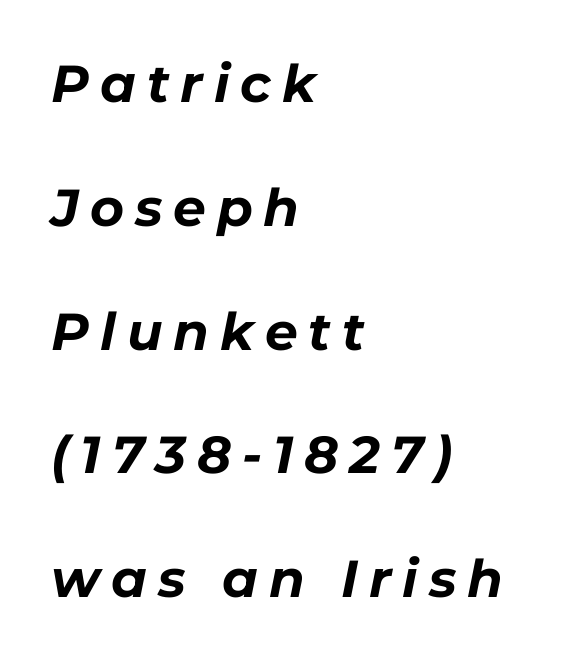
{"italic": "yes", "lean": "right", "slant_degrees": 11, "bold": "yes", "weight": "bold", "width": "normal", "stroke_contrast": "low", "x_height": "medium", "monospaced": "no", "underline": "no", "align": "left", "line_spacing": "loose", "line_spacing_ratio": 2.38, "letter_spacing": "wide", "letter_spacing_em": 0.21, "glyph_px": 52}
